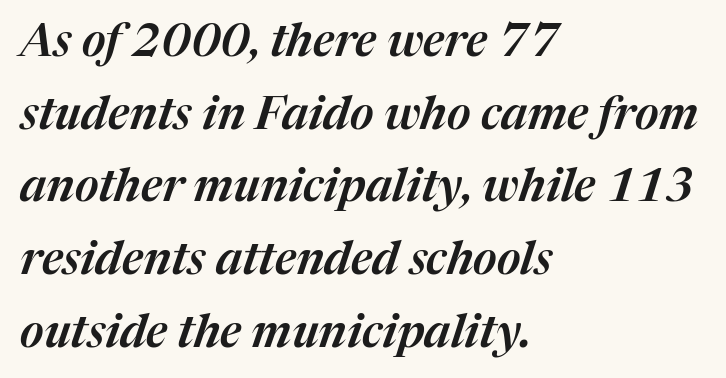
The image shows 46 px text type, italic (leaning right); set left-aligned, normal line spacing (1.58x), normal letter spacing, not underlined; medium stroke contrast and a medium x-height.
